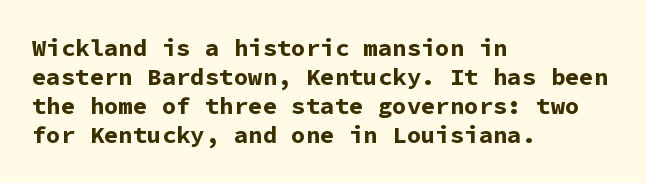
{"italic": "no", "bold": "yes", "underline": "no", "align": "left", "line_spacing_ratio": 1.21, "letter_spacing": "normal", "letter_spacing_em": 0.0, "glyph_px": 24}
